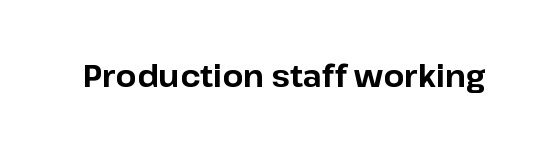
Q: Is the text bold? A: Yes.
Q: Is the text italic (slanted)? A: No, it is upright.
Q: Is the typeface a serif or a sans-serif typeface? A: Sans-serif.
Q: Is the text underlined? A: No.
Q: Is the spacing between letters normal or unusually wide? A: Normal.
Q: Width (condensed, normal, or wide)? A: Normal.
Q: Stroke contrast? A: Low.
Q: x-height? A: Medium.
Q: Monospaced? A: No.
